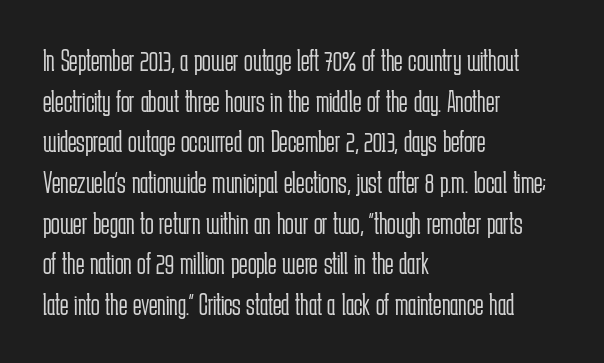
Q: Is the text bold? A: No.
Q: Is the text italic (slanted)? A: No, it is upright.
Q: Is the typeface a serif or a sans-serif typeface? A: Sans-serif.
Q: Is the text underlined? A: No.
Q: How is the paragraph aligned? A: Left-aligned.
Q: Is the spacing between letters normal or unusually wide? A: Normal.
Q: Is the spacing between lines tight, normal or loose? A: Normal.
Q: Width (condensed, normal, or wide)? A: Condensed.
Q: Stroke contrast? A: Low.
Q: x-height? A: Medium.
Q: Monospaced? A: No.
